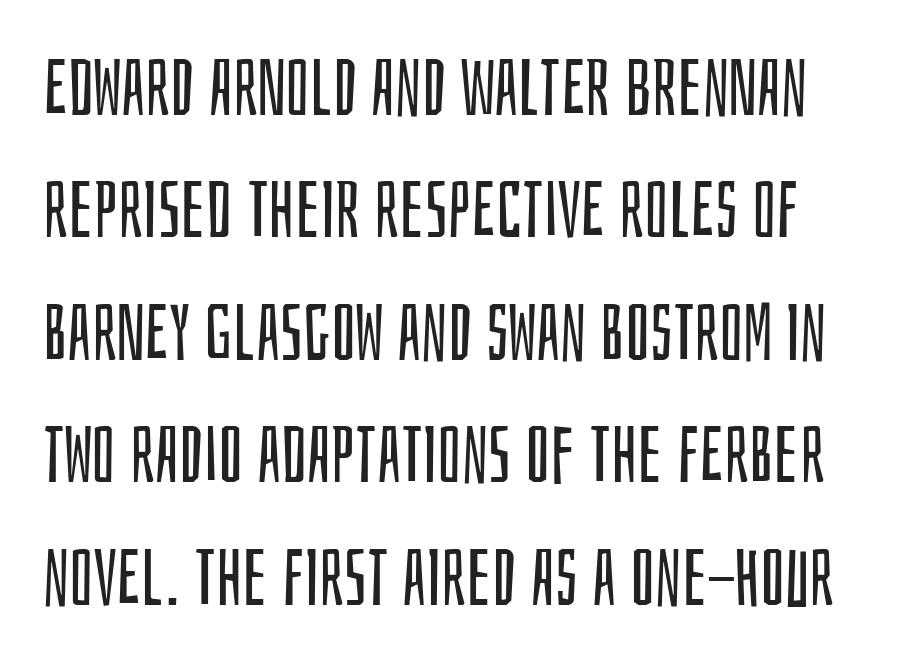
Q: Is the text bold? A: No.
Q: Is the text italic (slanted)? A: No, it is upright.
Q: Is the typeface a serif or a sans-serif typeface? A: Sans-serif.
Q: Is the text underlined? A: No.
Q: Is the spacing between letters normal or unusually wide? A: Normal.
Q: Is the spacing between lines tight, normal or loose? A: Normal.
Q: Width (condensed, normal, or wide)? A: Condensed.
Q: Stroke contrast? A: Low.
Q: x-height? A: Large.
Q: Monospaced? A: No.
